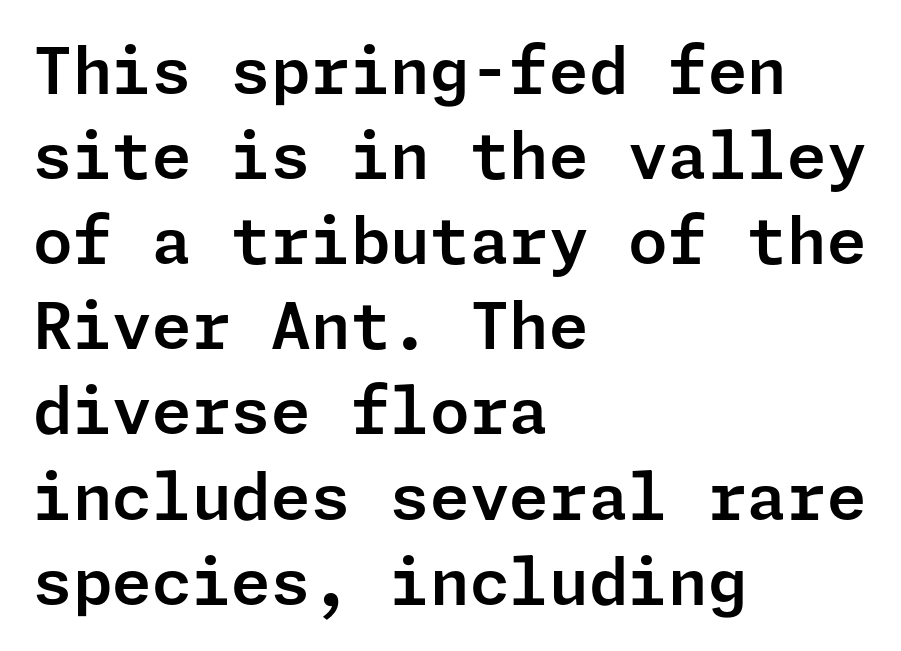
Q: Is the text italic (slanted)? A: No, it is upright.
Q: Is the typeface a serif or a sans-serif typeface? A: Sans-serif.
Q: Is the text underlined? A: No.
Q: How is the paragraph aligned? A: Left-aligned.
Q: Is the spacing between letters normal or unusually wide? A: Normal.
Q: Is the spacing between lines tight, normal or loose? A: Normal.
Q: Width (condensed, normal, or wide)? A: Normal.
Q: Stroke contrast? A: Low.
Q: x-height? A: Medium.
